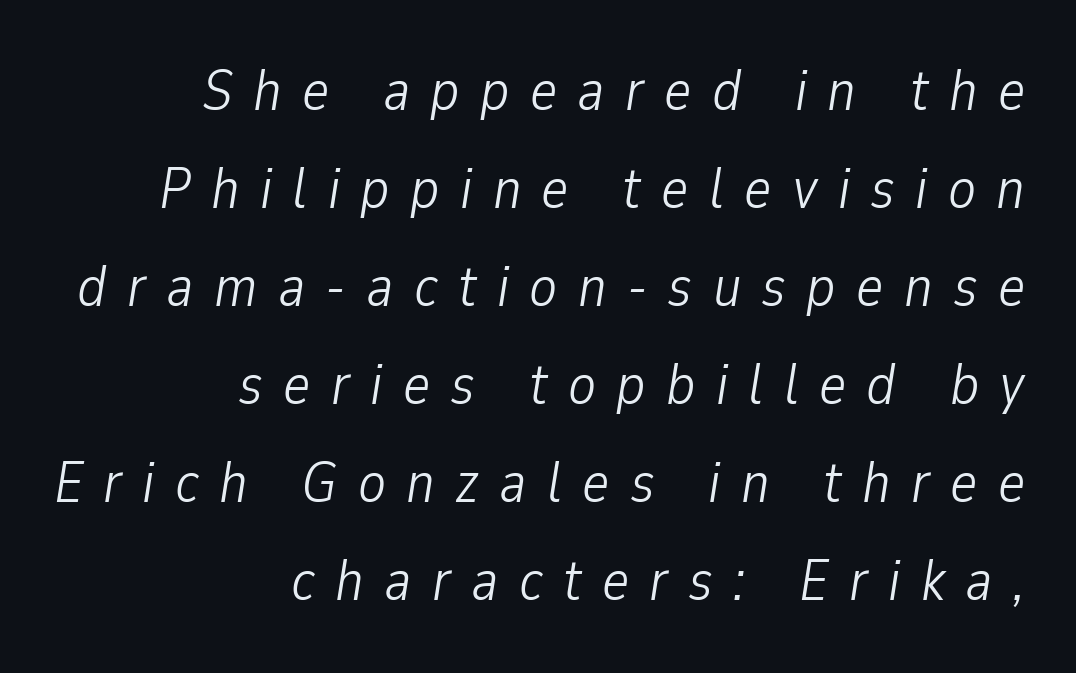
Q: Is the text bold? A: No.
Q: Is the text italic (slanted)? A: Yes, it leans right by about 9 degrees.
Q: Is the text underlined? A: No.
Q: How is the paragraph aligned? A: Right-aligned.
Q: Is the spacing between letters normal or unusually wide? A: Unusually wide.
Q: Is the spacing between lines tight, normal or loose? A: Normal.
Q: Width (condensed, normal, or wide)? A: Condensed.
Q: Stroke contrast? A: Low.
Q: x-height? A: Medium.
Q: Monospaced? A: No.
